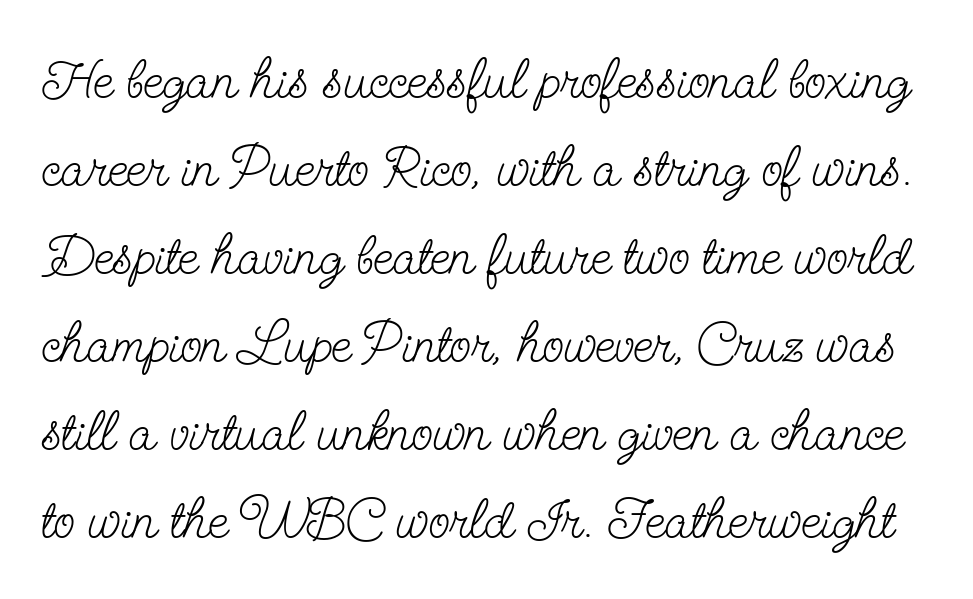
Bold? No — there's no thickening of the strokes. Is this a sans? No — the strokes have serifs. In terms of leading, this rendering sits right in the middle.
